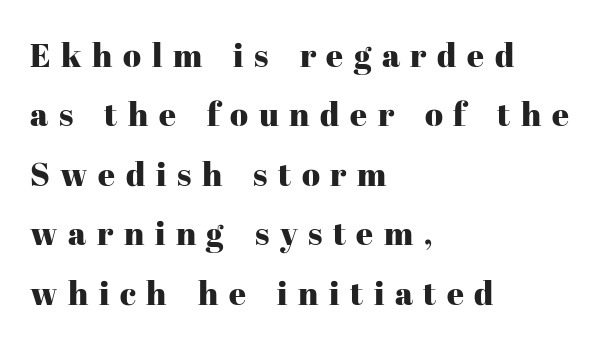
{"serif": "yes", "italic": "no", "width": "normal", "stroke_contrast": "high", "x_height": "medium", "monospaced": "no", "underline": "no", "align": "left", "line_spacing_ratio": 1.8, "letter_spacing": "wide", "letter_spacing_em": 0.32, "glyph_px": 33}
